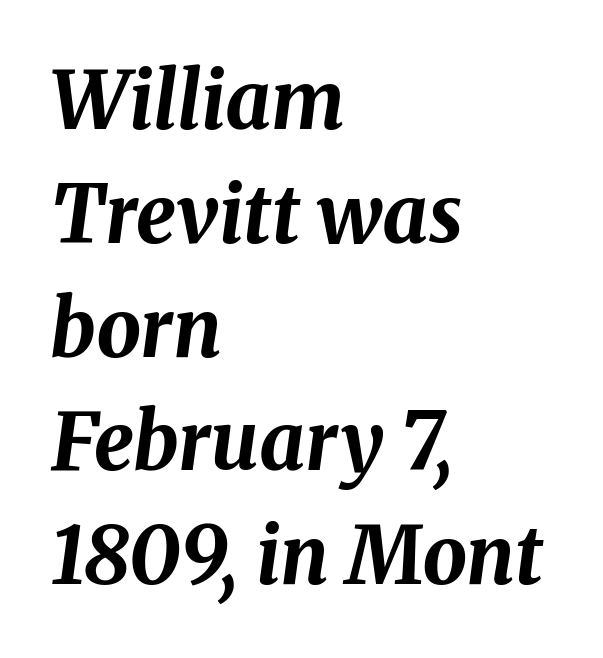
Q: Is the text bold? A: Yes.
Q: Is the text italic (slanted)? A: Yes, it leans right by about 8 degrees.
Q: Is the text underlined? A: No.
Q: How is the paragraph aligned? A: Left-aligned.
Q: Is the spacing between letters normal or unusually wide? A: Normal.
Q: Is the spacing between lines tight, normal or loose? A: Normal.
Q: Width (condensed, normal, or wide)? A: Normal.
Q: Stroke contrast? A: Medium.
Q: x-height? A: Medium.
Q: Monospaced? A: No.
